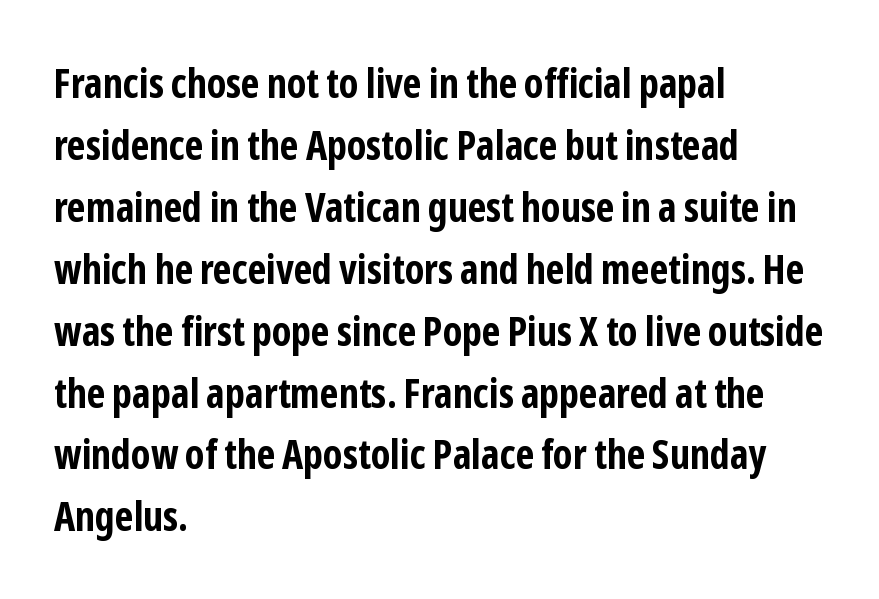
Q: Is the text bold? A: Yes.
Q: Is the text italic (slanted)? A: No, it is upright.
Q: Is the typeface a serif or a sans-serif typeface? A: Sans-serif.
Q: Is the text underlined? A: No.
Q: How is the paragraph aligned? A: Left-aligned.
Q: Is the spacing between letters normal or unusually wide? A: Normal.
Q: Is the spacing between lines tight, normal or loose? A: Normal.
Q: Width (condensed, normal, or wide)? A: Condensed.
Q: Stroke contrast? A: Low.
Q: x-height? A: Medium.
Q: Monospaced? A: No.
